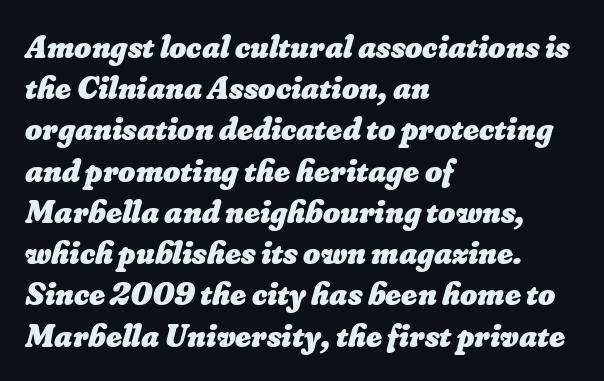
{"bold": "yes", "weight": "heavy", "width": "normal", "stroke_contrast": "low", "x_height": "small", "monospaced": "no", "underline": "no", "align": "left", "line_spacing": "normal", "line_spacing_ratio": 1.25, "letter_spacing": "normal", "letter_spacing_em": 0.0, "glyph_px": 33}
